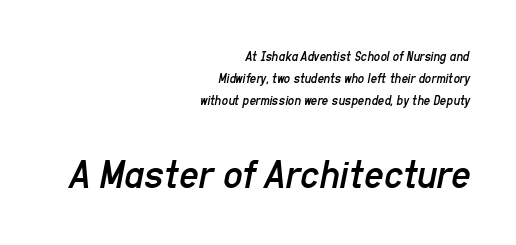
{"italic": "yes", "lean": "right", "slant_degrees": 11, "bold": "no", "weight": "regular", "width": "condensed", "stroke_contrast": "low", "x_height": "medium", "monospaced": "no", "underline": "no", "align": "right", "line_spacing": "normal", "line_spacing_ratio": 1.57, "letter_spacing": "normal", "letter_spacing_em": 0.0, "larger_block": "second", "size_ratio": 3.07, "glyph_px": 43}
